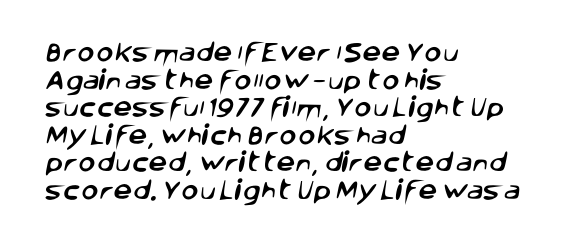
The image shows 21 px text type; set left-aligned, normal line spacing (1.31x), normal letter spacing, not underlined.
